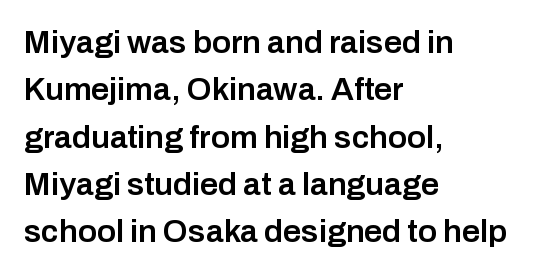
{"serif": "no", "italic": "no", "bold": "semi", "weight": "semibold", "width": "normal", "stroke_contrast": "low", "x_height": "medium", "monospaced": "no", "underline": "no", "align": "left", "line_spacing": "normal", "line_spacing_ratio": 1.48, "letter_spacing": "normal", "letter_spacing_em": 0.0, "glyph_px": 32}
